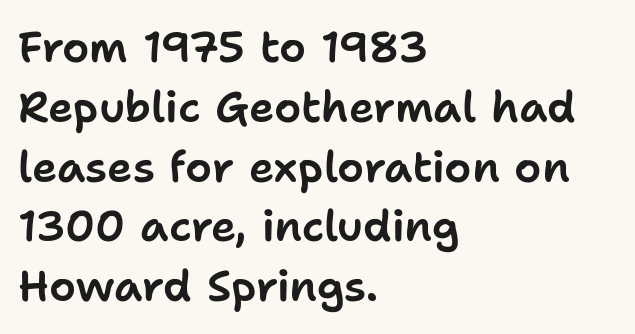
{"serif": "no", "italic": "no", "width": "normal", "stroke_contrast": "low", "x_height": "medium", "monospaced": "no", "underline": "no", "align": "left", "line_spacing": "normal", "line_spacing_ratio": 1.39, "letter_spacing": "normal", "letter_spacing_em": 0.0, "glyph_px": 43}
